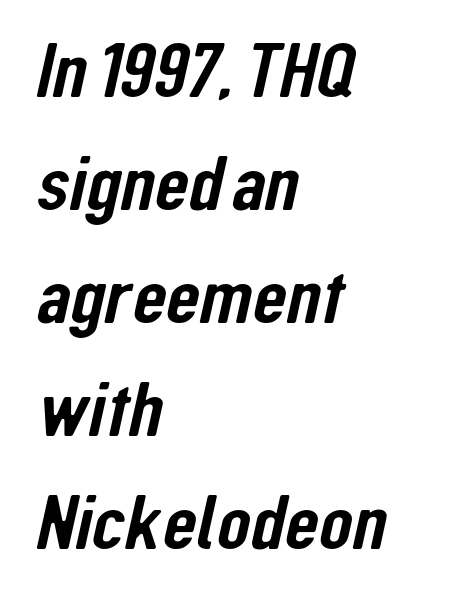
Q: Is the typeface a serif or a sans-serif typeface? A: Sans-serif.
Q: Is the text underlined? A: No.
Q: How is the paragraph aligned? A: Left-aligned.
Q: Is the spacing between letters normal or unusually wide? A: Normal.
Q: Is the spacing between lines tight, normal or loose? A: Normal.
Q: Width (condensed, normal, or wide)? A: Condensed.
Q: Stroke contrast? A: Low.
Q: x-height? A: Medium.
Q: Monospaced? A: No.
